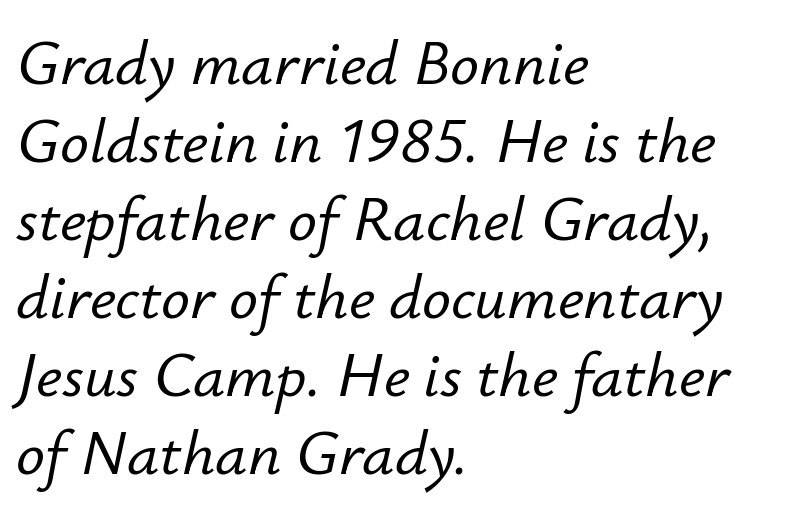
The image shows 64 px text type, italic (leaning right); set left-aligned, line spacing 1.22x, normal letter spacing, not underlined; low stroke contrast and a small x-height.
